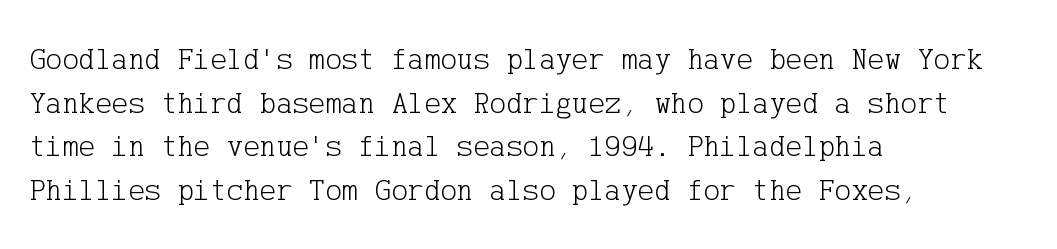
Q: Is the text bold? A: No.
Q: Is the text italic (slanted)? A: No, it is upright.
Q: Is the typeface a serif or a sans-serif typeface? A: Serif.
Q: Is the text underlined? A: No.
Q: How is the paragraph aligned? A: Left-aligned.
Q: Is the spacing between letters normal or unusually wide? A: Normal.
Q: Is the spacing between lines tight, normal or loose? A: Normal.
Q: Width (condensed, normal, or wide)? A: Normal.
Q: Stroke contrast? A: Low.
Q: x-height? A: Medium.
